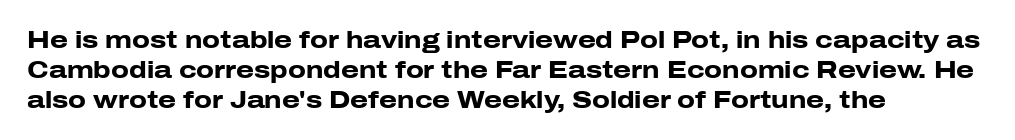
Designer's note — italics off, roman on. Clear beneath every line of the passage. Set as a true bold cut, around the 700 mark. How would I describe the line gaps? Plain and ordinary.
